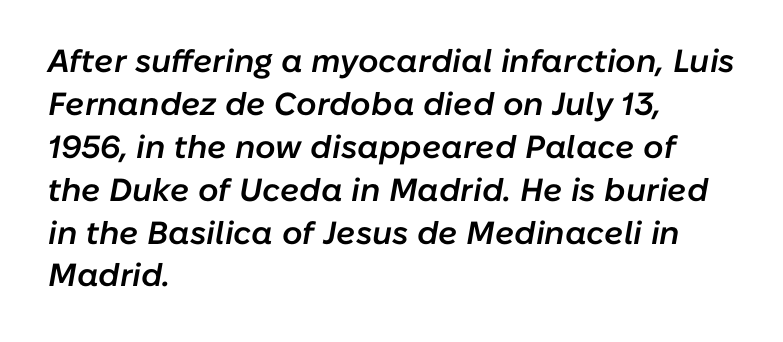
The image shows 32 px semibold type, italic (leaning right); set left-aligned, normal line spacing (1.34x), normal letter spacing, not underlined; low stroke contrast and a medium x-height.
